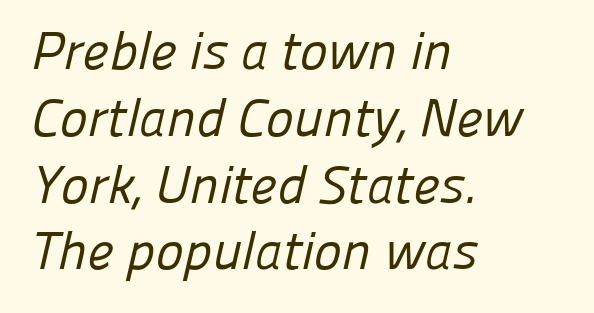
Nothing sits at the stroke ends, so this counts as sans-serif. Ink coverage per letter is moderate at most. The text block is weighted toward the left margin, trailing off unevenly rightward. Normally led — the rows are evenly, conventionally spaced.
